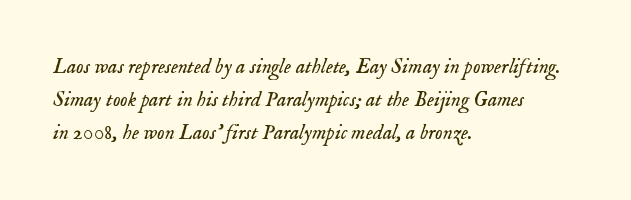
{"italic": "yes", "lean": "right", "slant_degrees": 18, "bold": "no", "underline": "no", "align": "left", "line_spacing": "normal", "line_spacing_ratio": 1.57, "letter_spacing": "normal", "letter_spacing_em": 0.0, "glyph_px": 21}
